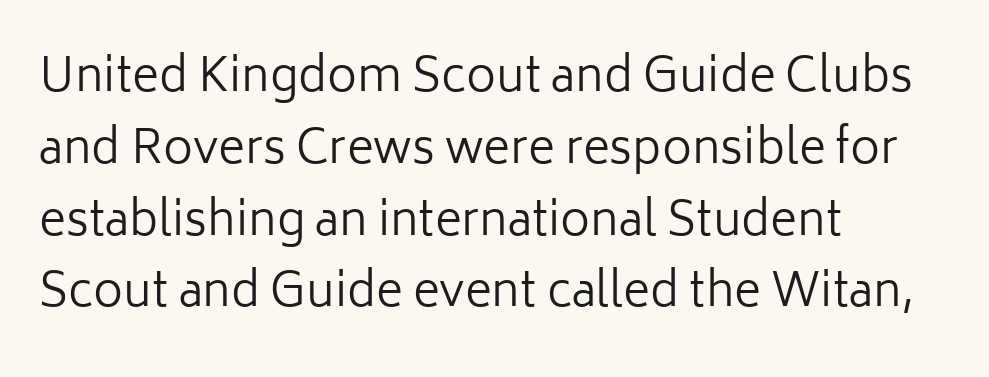
Quick note: interline space is typical. A clean baseline with only descenders dipping below it. Summary of weight: not heavy and not bold. The letters advance in unequal steps, a hallmark of proportional type. The rag falls on the right side of this text block. The passage shown has conventional tracking throughout.
